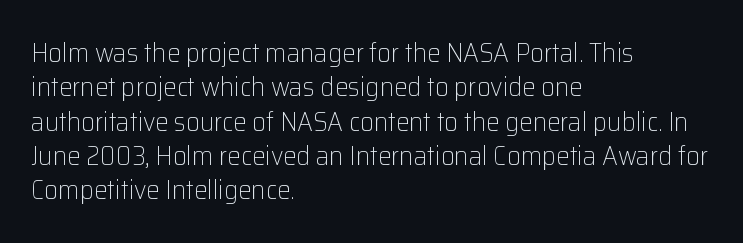
Q: Is the text bold? A: No.
Q: Is the text italic (slanted)? A: No, it is upright.
Q: Is the text underlined? A: No.
Q: How is the paragraph aligned? A: Left-aligned.
Q: Is the spacing between letters normal or unusually wide? A: Normal.
Q: Is the spacing between lines tight, normal or loose? A: Normal.
